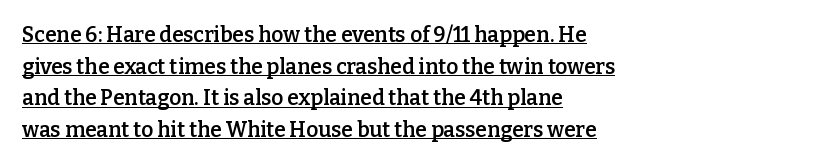
{"italic": "no", "bold": "semi", "underline": "yes", "align": "left", "line_spacing": "normal", "line_spacing_ratio": 1.51, "letter_spacing": "normal", "letter_spacing_em": 0.0, "glyph_px": 21}
